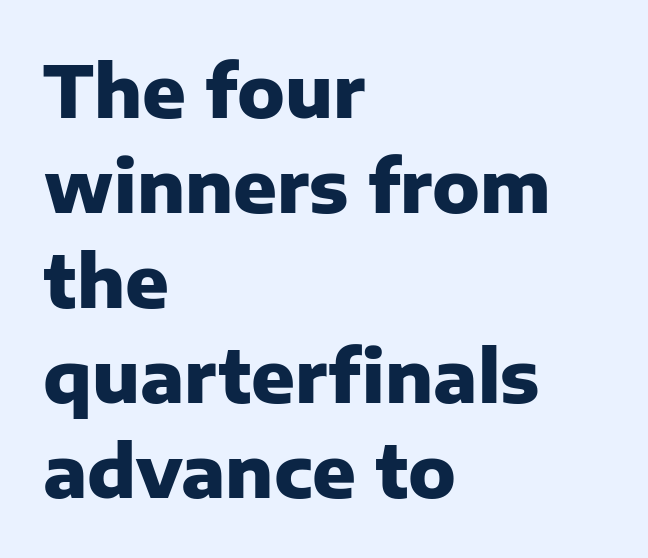
Q: Is the text bold? A: Yes.
Q: Is the text italic (slanted)? A: No, it is upright.
Q: Is the typeface a serif or a sans-serif typeface? A: Sans-serif.
Q: Is the text underlined? A: No.
Q: How is the paragraph aligned? A: Left-aligned.
Q: Is the spacing between letters normal or unusually wide? A: Normal.
Q: Is the spacing between lines tight, normal or loose? A: Normal.
Q: Width (condensed, normal, or wide)? A: Normal.
Q: Stroke contrast? A: Low.
Q: x-height? A: Medium.
Q: Monospaced? A: No.
